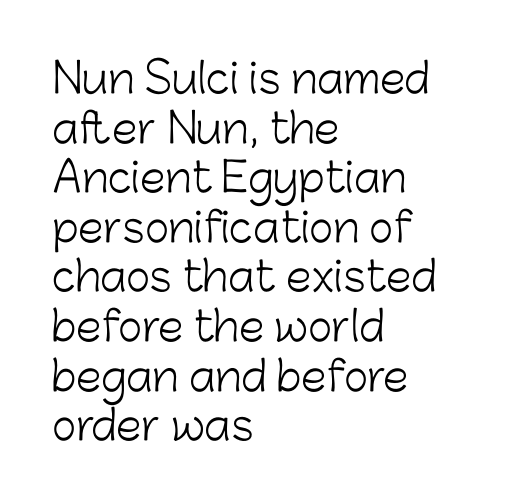
Q: Is the text bold? A: No.
Q: Is the text italic (slanted)? A: No, it is upright.
Q: Is the typeface a serif or a sans-serif typeface? A: Sans-serif.
Q: Is the text underlined? A: No.
Q: How is the paragraph aligned? A: Left-aligned.
Q: Is the spacing between letters normal or unusually wide? A: Normal.
Q: Width (condensed, normal, or wide)? A: Normal.
Q: Stroke contrast? A: Low.
Q: x-height? A: Medium.
Q: Monospaced? A: No.
